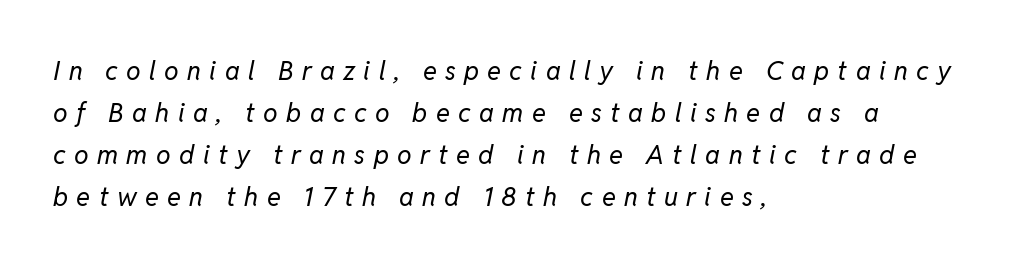
The image shows 26 px text type, italic (leaning right); set left-aligned, normal line spacing (1.62x), unusually wide letter spacing (+0.32 em), not underlined.
